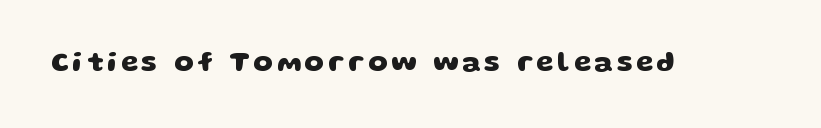
The image shows 28 px heavy, wide sans-serif type; set not underlined; low stroke contrast and a large x-height.
